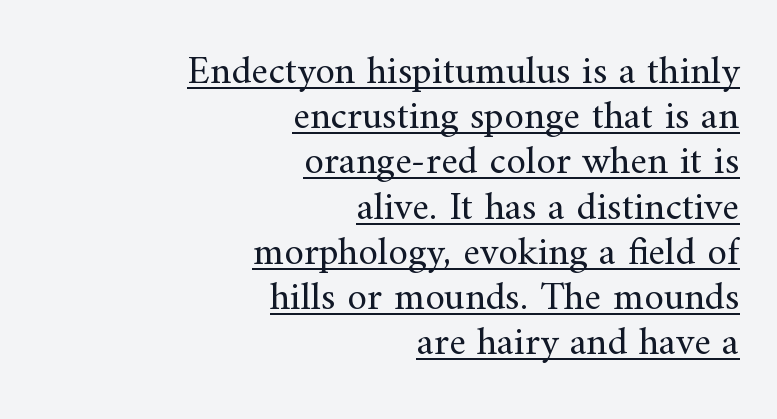
Q: Is the text bold? A: No.
Q: Is the text italic (slanted)? A: No, it is upright.
Q: Is the typeface a serif or a sans-serif typeface? A: Serif.
Q: Is the text underlined? A: Yes.
Q: How is the paragraph aligned? A: Right-aligned.
Q: Is the spacing between letters normal or unusually wide? A: Normal.
Q: Is the spacing between lines tight, normal or loose? A: Tight.
Q: Width (condensed, normal, or wide)? A: Normal.
Q: Stroke contrast? A: Medium.
Q: x-height? A: Small.
Q: Monospaced? A: No.
